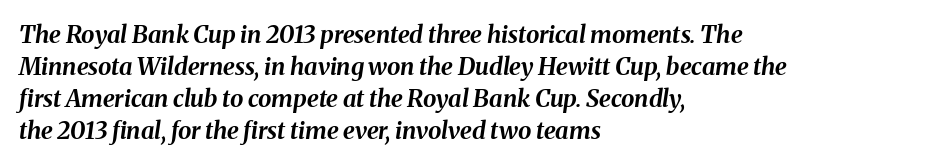
{"italic": "yes", "lean": "right", "slant_degrees": 8, "bold": "yes", "underline": "no", "align": "left", "line_spacing": "normal", "line_spacing_ratio": 1.33, "letter_spacing": "normal", "letter_spacing_em": 0.0, "glyph_px": 24}
